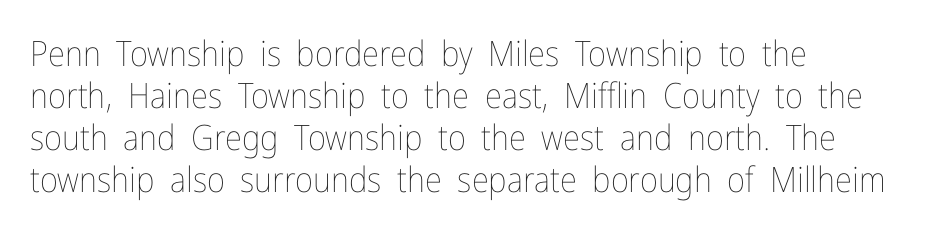
{"italic": "no", "bold": "no", "weight": "thin", "width": "condensed", "stroke_contrast": "low", "x_height": "medium", "monospaced": "no", "underline": "no", "align": "left", "line_spacing_ratio": 1.2, "letter_spacing": "normal", "letter_spacing_em": 0.0, "glyph_px": 35}
